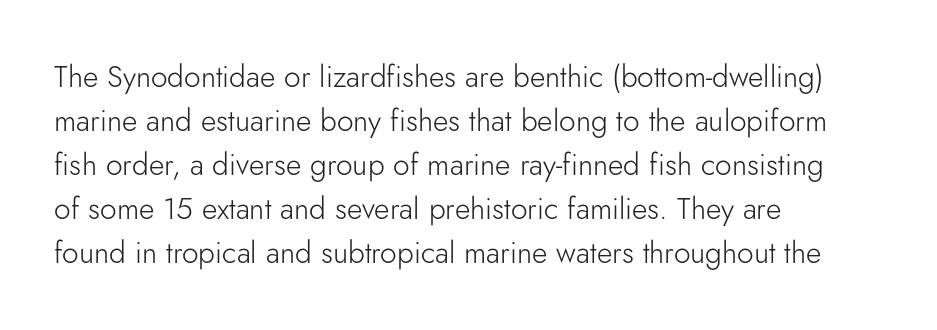
Q: Is the text bold? A: No.
Q: Is the text italic (slanted)? A: No, it is upright.
Q: Is the typeface a serif or a sans-serif typeface? A: Sans-serif.
Q: Is the text underlined? A: No.
Q: How is the paragraph aligned? A: Left-aligned.
Q: Is the spacing between letters normal or unusually wide? A: Normal.
Q: Is the spacing between lines tight, normal or loose? A: Normal.
Q: Width (condensed, normal, or wide)? A: Normal.
Q: Stroke contrast? A: Low.
Q: x-height? A: Small.
Q: Monospaced? A: No.
